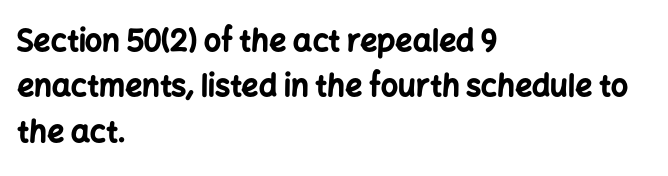
The image shows 30 px bold sans-serif type, upright; set left-aligned, normal line spacing (1.51x), normal letter spacing, not underlined; low stroke contrast and a medium x-height.
